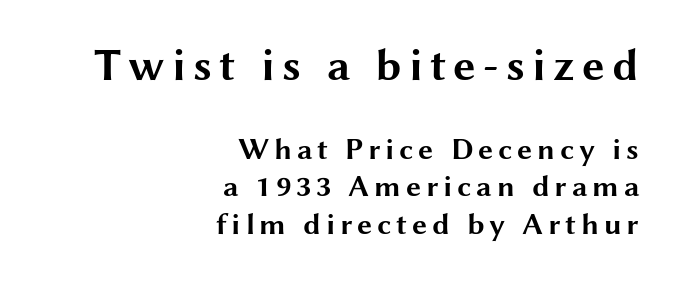
Q: Is the text bold? A: Yes.
Q: Is the text italic (slanted)? A: No, it is upright.
Q: Is the typeface a serif or a sans-serif typeface? A: Sans-serif.
Q: Is the text underlined? A: No.
Q: How is the paragraph aligned? A: Right-aligned.
Q: Is the spacing between lines tight, normal or loose? A: Normal.
Q: Which block of text is set in a larger size, the first (top) or the second (bottom)? A: The first (top) one.
Q: Width (condensed, normal, or wide)? A: Wide.
Q: Stroke contrast? A: Medium.
Q: x-height? A: Medium.
Q: Monospaced? A: No.
